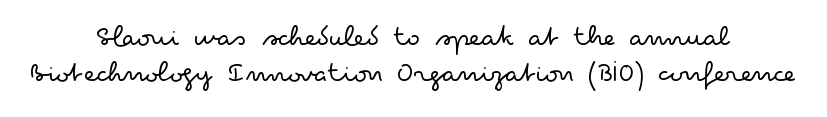
Q: Is the text bold? A: No.
Q: Is the text italic (slanted)? A: No, it is upright.
Q: Is the typeface a serif or a sans-serif typeface? A: Sans-serif.
Q: Is the text underlined? A: No.
Q: How is the paragraph aligned? A: Centered.
Q: Is the spacing between letters normal or unusually wide? A: Normal.
Q: Width (condensed, normal, or wide)? A: Wide.
Q: Stroke contrast? A: Low.
Q: x-height? A: Small.
Q: Monospaced? A: No.
